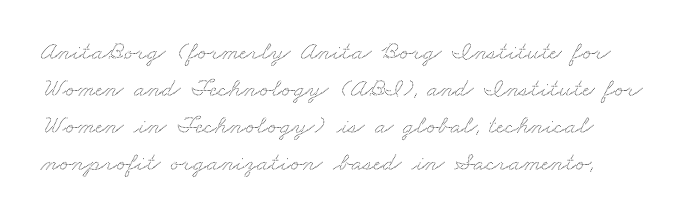
{"underline": "no", "line_spacing": "normal", "line_spacing_ratio": 1.42, "letter_spacing": "normal", "letter_spacing_em": 0.0, "glyph_px": 26}
